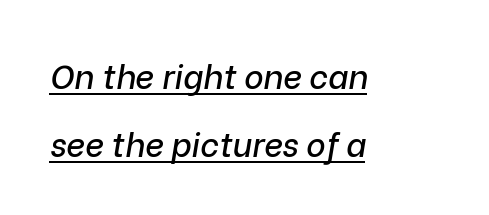
Short and long lines alike share a common starting point at left. The horizontal fit of the characters is conventional and even. In designer terms, the underline attribute is active on this setting. Airy leading. Here the designer chose a conventional face with non-uniform glyph widths.
